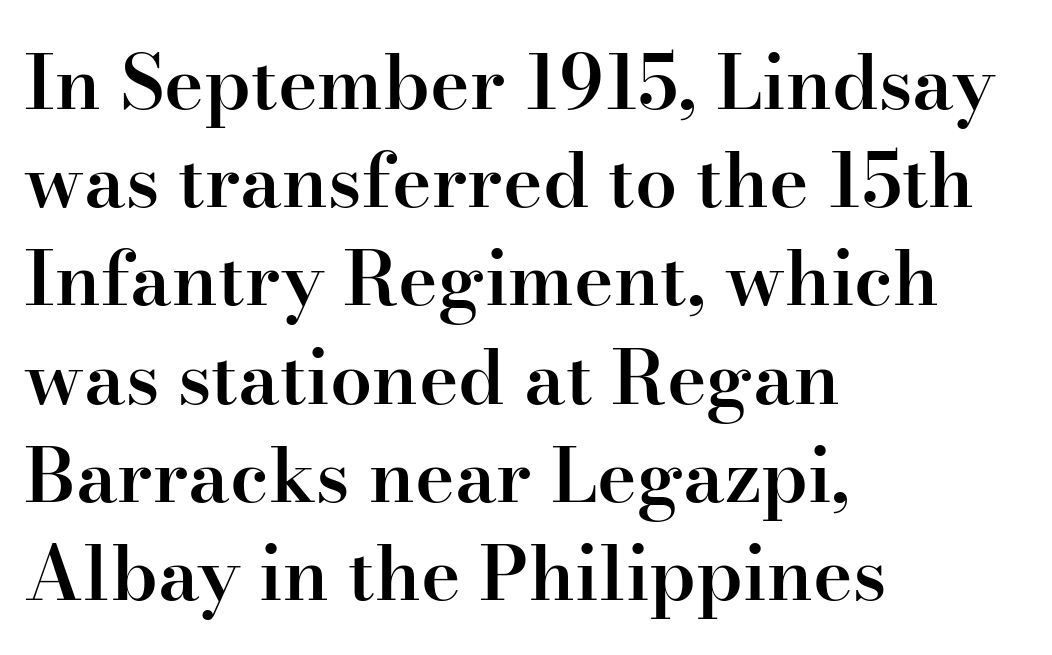
Leading matches the norm, producing a regular column. Each letter keeps its own natural width here, so spacing adapts to shape. Small tapered or slab feet sit at the stroke ends, so this counts as serif. Quick note: not italic, upright. Line beginnings align vertically; line endings do not. The glyphs are unaccompanied by any horizontal stroke below them.
